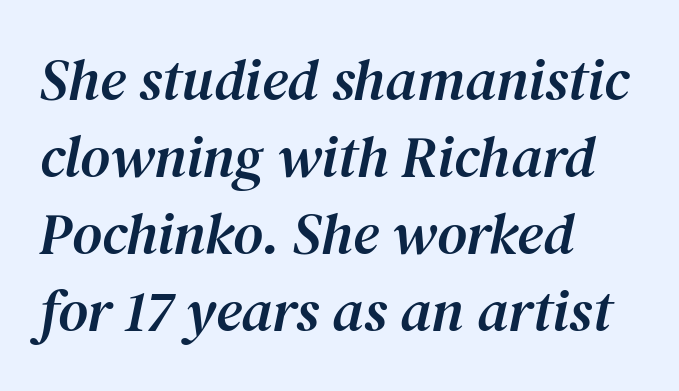
These lines stack with their left ends in a neat column. Glance below the letters and you will spot only blank space. Each letter's strokes conclude with small projecting serifs. If you measured baseline to baseline, you'd find a middling distance. The passage shown is typed in a proportional face where columns would drift.
